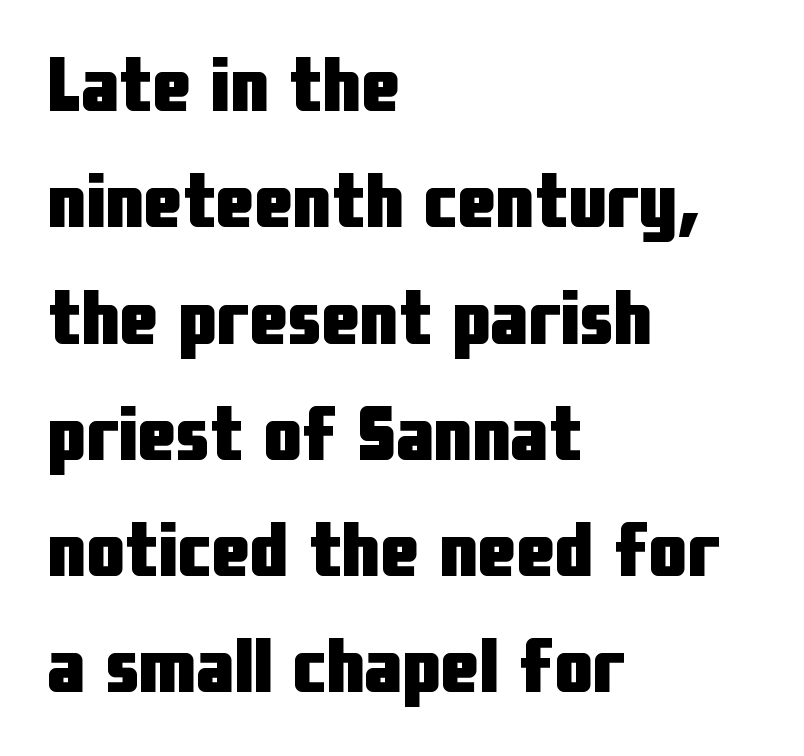
The image shows 77 px heavy, condensed sans-serif type, upright; set left-aligned, normal line spacing (1.51x), normal letter spacing, not underlined; low stroke contrast and a medium x-height.
